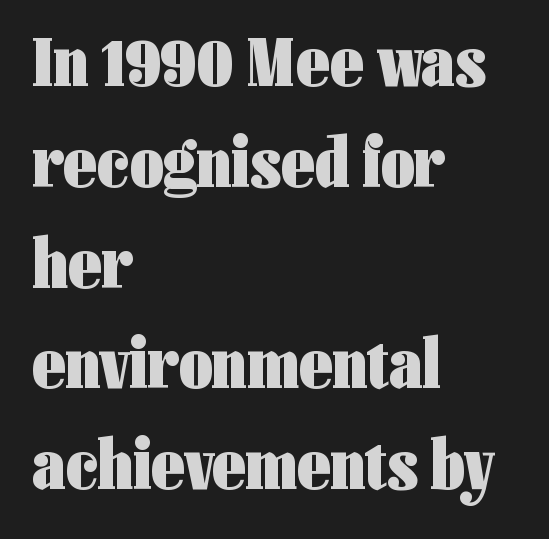
The image shows 72 px heavy, condensed sans-serif type, upright; set left-aligned, normal line spacing (1.4x), normal letter spacing, not underlined; low stroke contrast and a medium x-height.
